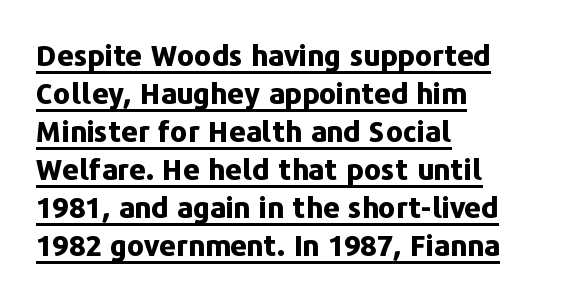
{"serif": "no", "italic": "no", "bold": "yes", "weight": "bold", "width": "normal", "stroke_contrast": "low", "x_height": "medium", "monospaced": "no", "underline": "yes", "align": "left", "line_spacing": "normal", "line_spacing_ratio": 1.31, "letter_spacing": "normal", "letter_spacing_em": 0.0, "glyph_px": 29}
